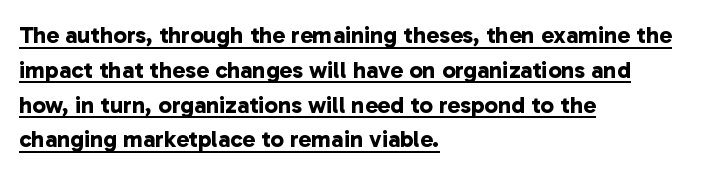
The image shows 24 px bold type; set left-aligned, normal line spacing (1.45x), normal letter spacing, underlined.
